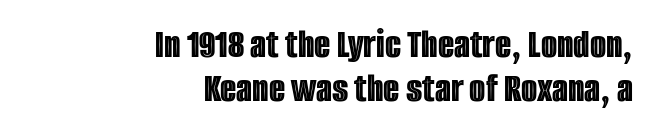
No word sits above an underline. Tightly led — the rows are bunched. The lettering stays uniformly vertical, giving the passage a roman look. Standard letterfit; no display-style spreading of the glyphs. Each letter keeps its own natural width here, so spacing adapts to shape.
